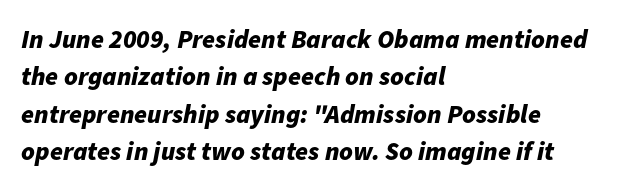
Q: Is the text bold? A: Yes.
Q: Is the text italic (slanted)? A: Yes, it leans right by about 11 degrees.
Q: Is the text underlined? A: No.
Q: How is the paragraph aligned? A: Left-aligned.
Q: Is the spacing between letters normal or unusually wide? A: Normal.
Q: Is the spacing between lines tight, normal or loose? A: Normal.
